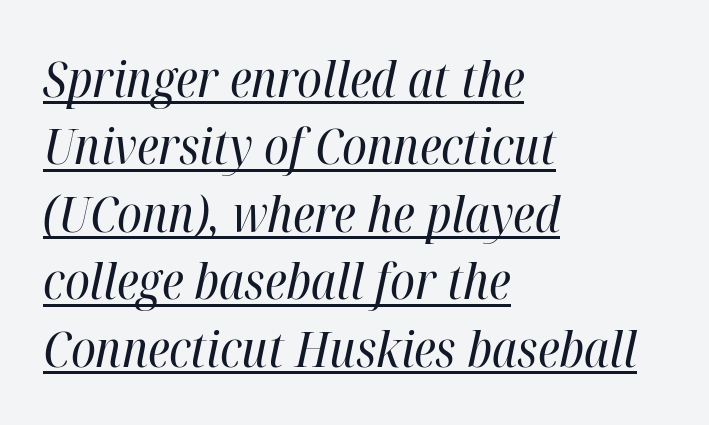
Bold? No — there's no thickening of the strokes. Quick note: italic. Glance below the letters and you will spot a drawn line. The text block is weighted toward the left margin, trailing off unevenly rightward. The face used here is proportionally spaced, like ordinary book or web type.
